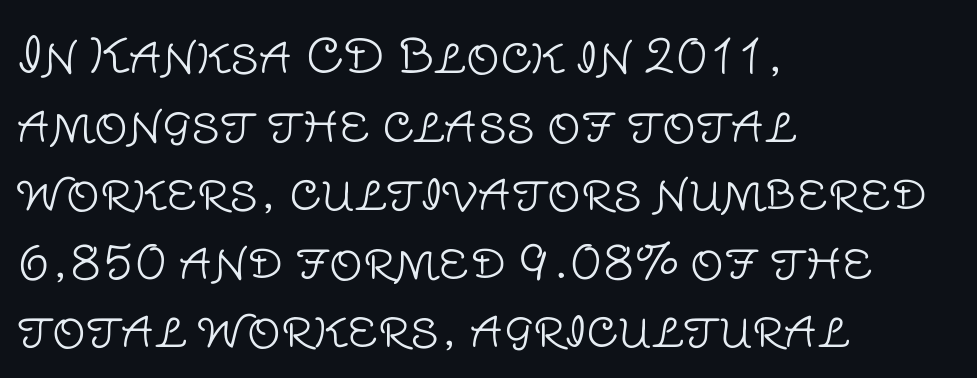
Q: Is the text bold? A: No.
Q: Is the text italic (slanted)? A: Yes.
Q: Is the typeface a serif or a sans-serif typeface? A: Sans-serif.
Q: Is the text underlined? A: No.
Q: How is the paragraph aligned? A: Left-aligned.
Q: Is the spacing between letters normal or unusually wide? A: Normal.
Q: Is the spacing between lines tight, normal or loose? A: Normal.
Q: Width (condensed, normal, or wide)? A: Normal.
Q: Stroke contrast? A: Low.
Q: x-height? A: Large.
Q: Monospaced? A: No.
